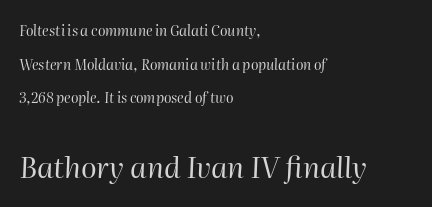
{"italic": "yes", "lean": "right", "slant_degrees": 2, "bold": "no", "weight": "regular", "width": "normal", "stroke_contrast": "high", "x_height": "medium", "monospaced": "no", "underline": "no", "align": "left", "line_spacing": "loose", "line_spacing_ratio": 2.41, "letter_spacing": "normal", "letter_spacing_em": 0.0, "larger_block": "second", "size_ratio": 2.07, "glyph_px": 29}
